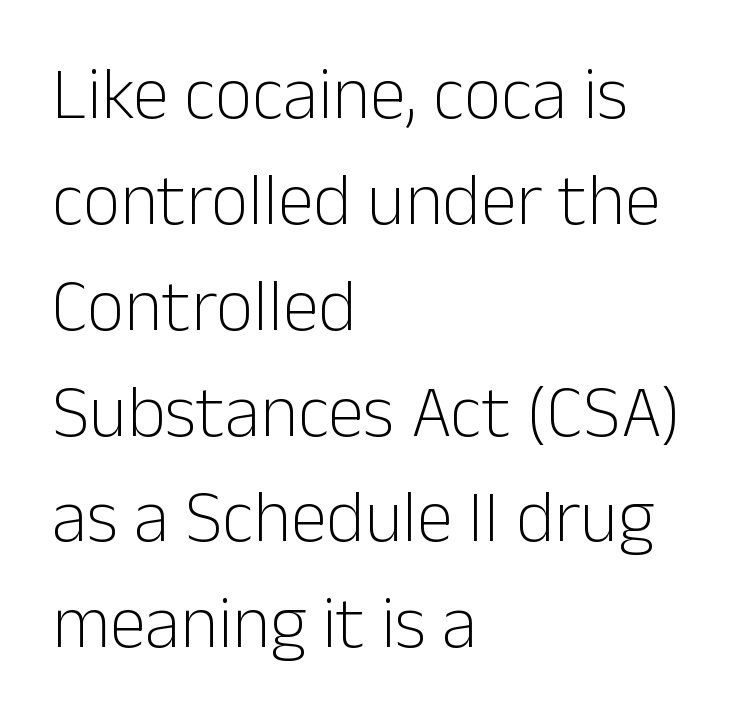
Q: Is the text bold? A: No.
Q: Is the text italic (slanted)? A: No, it is upright.
Q: Is the typeface a serif or a sans-serif typeface? A: Sans-serif.
Q: Is the text underlined? A: No.
Q: How is the paragraph aligned? A: Left-aligned.
Q: Is the spacing between letters normal or unusually wide? A: Normal.
Q: Is the spacing between lines tight, normal or loose? A: Normal.
Q: Width (condensed, normal, or wide)? A: Normal.
Q: Stroke contrast? A: Low.
Q: x-height? A: Medium.
Q: Monospaced? A: No.
